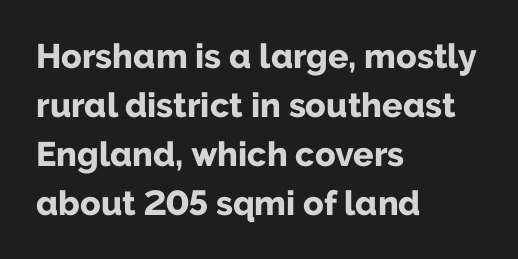
The typeface chosen for these lines omits serifs. Regarding leading, the lines here are spaced in the standard way. The line texture is even and compact thanks to regular tracking. The letters stand upright; this is a roman face. The glyphs are unaccompanied by any horizontal stroke below them. Typographic density is high because the face is bold.
